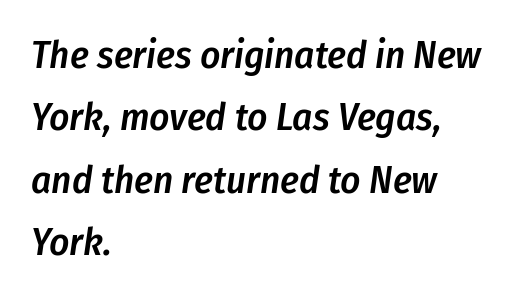
Honestly, there is no underline to notice here at all. Compared with typical body copy, the letter spacing here is the same. The rendering uses natural spacing where letterforms have individual widths. Compared with a centered layout, this one pins lines to the left instead.
